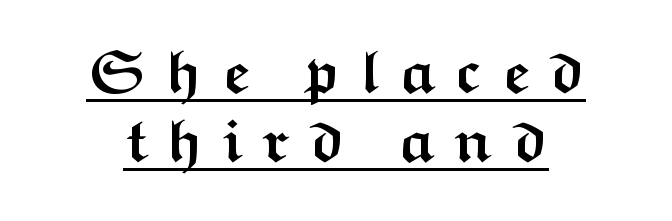
{"serif": "no", "italic": "no", "bold": "yes", "weight": "semibold", "width": "wide", "stroke_contrast": "medium", "x_height": "medium", "monospaced": "no", "underline": "yes", "line_spacing": "tight", "line_spacing_ratio": 1.13, "letter_spacing": "wide", "letter_spacing_em": 0.31, "glyph_px": 61}
